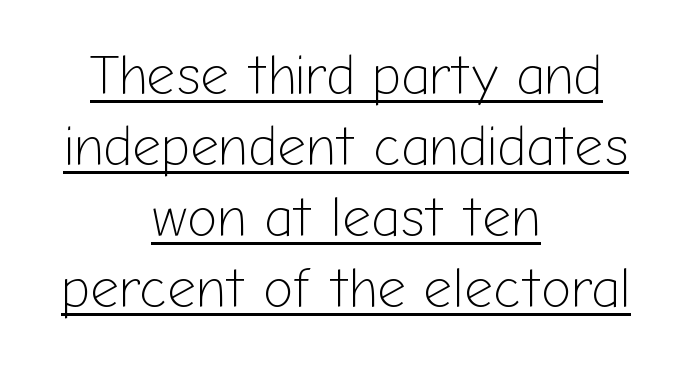
Posture: straight, roman, zero tilt. The glyphs in this specimen are sans serif. This is underlined copy, the kind a proofreader might mark for attention. This rendering leaves character spacing at its baseline value.
